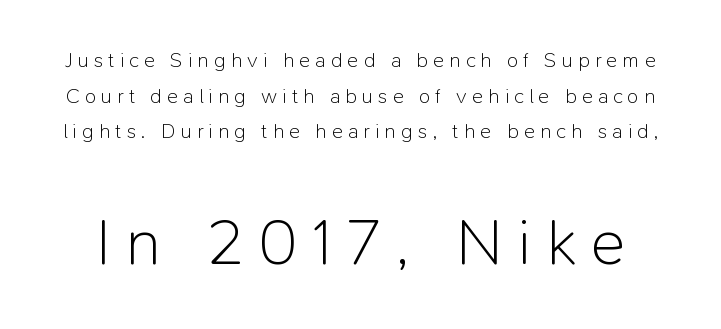
Q: Is the text bold? A: No.
Q: Is the text italic (slanted)? A: No, it is upright.
Q: Is the typeface a serif or a sans-serif typeface? A: Sans-serif.
Q: Is the text underlined? A: No.
Q: Is the spacing between letters normal or unusually wide? A: Unusually wide.
Q: Is the spacing between lines tight, normal or loose? A: Normal.
Q: Which block of text is set in a larger size, the first (top) or the second (bottom)? A: The second (bottom) one.
Q: Width (condensed, normal, or wide)? A: Normal.
Q: Stroke contrast? A: Low.
Q: x-height? A: Medium.
Q: Monospaced? A: No.
